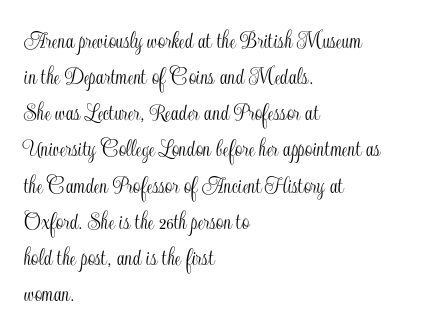
{"underline": "no", "align": "left", "line_spacing": "normal", "line_spacing_ratio": 1.39, "letter_spacing": "normal", "letter_spacing_em": 0.0, "glyph_px": 26}
